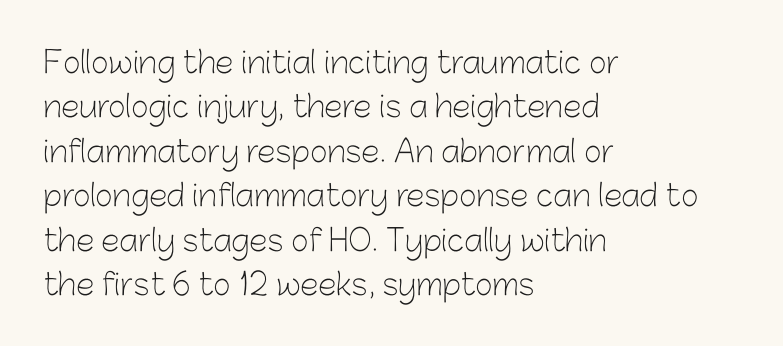
Check where the strokes stop: nothing finishes them off — pure sans. The rag falls on the right side of this text block. Posture: straight, roman, zero tilt. Bold? No — there's no thickening of the strokes. Each letter keeps its own natural width here, so spacing adapts to shape.
